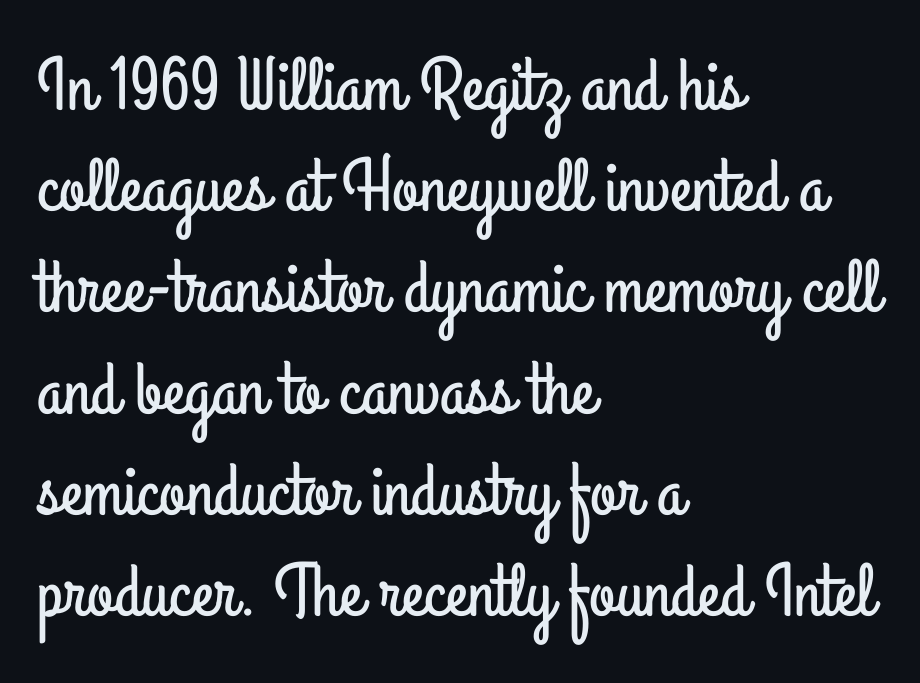
{"serif": "no", "italic": "no", "width": "condensed", "stroke_contrast": "low", "x_height": "small", "monospaced": "no", "underline": "no", "align": "left", "line_spacing": "normal", "line_spacing_ratio": 1.35, "letter_spacing": "normal", "letter_spacing_em": 0.0, "glyph_px": 75}
